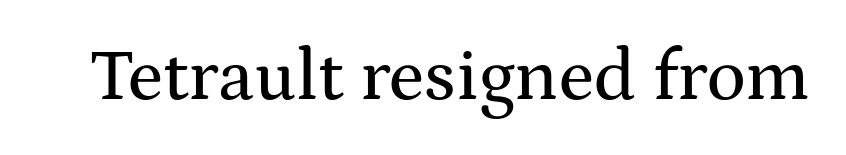
Q: Is the text italic (slanted)? A: No, it is upright.
Q: Is the typeface a serif or a sans-serif typeface? A: Serif.
Q: Is the text underlined? A: No.
Q: Is the spacing between letters normal or unusually wide? A: Normal.
Q: Width (condensed, normal, or wide)? A: Wide.
Q: Stroke contrast? A: Medium.
Q: x-height? A: Medium.
Q: Monospaced? A: No.
